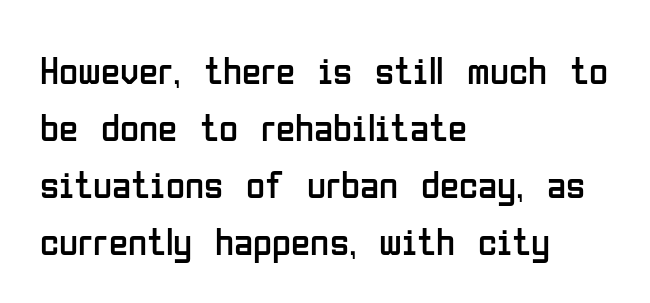
{"serif": "no", "italic": "no", "bold": "no", "weight": "regular", "width": "condensed", "stroke_contrast": "low", "x_height": "medium", "monospaced": "no", "underline": "no", "align": "left", "line_spacing": "normal", "line_spacing_ratio": 1.46, "letter_spacing": "normal", "letter_spacing_em": 0.0, "glyph_px": 39}
